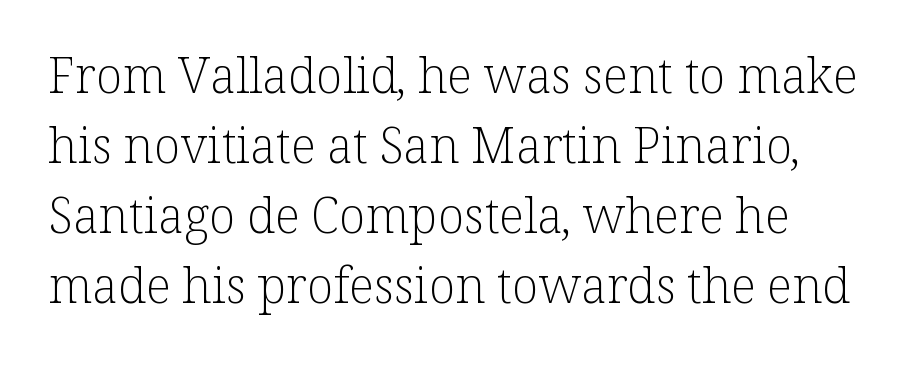
Stroke terminals: seriffed. Stroke mass is kept to a normal reading level or below. Does the lettering tilt? It doesn't — this is upright. Is this a fixed-width face? No — the glyphs have proportional, varying widths.
